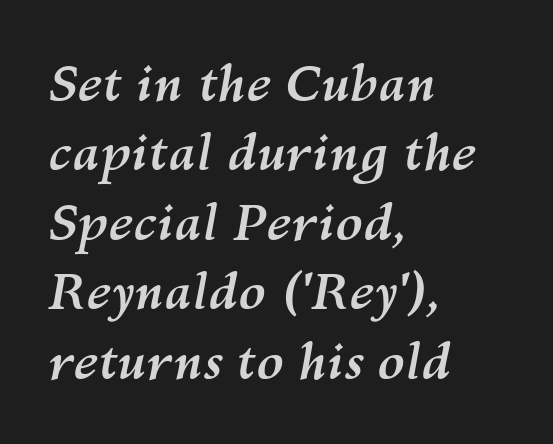
The ragged edge is on the right, which tells us the setting is flush left. Nobody touched the tracking dial on this one. These lines are rendered in a variable-pitch font. The leading is moderate, giving the passage an even texture. The font is running at its bold setting. Underlining? Definitely not there.
